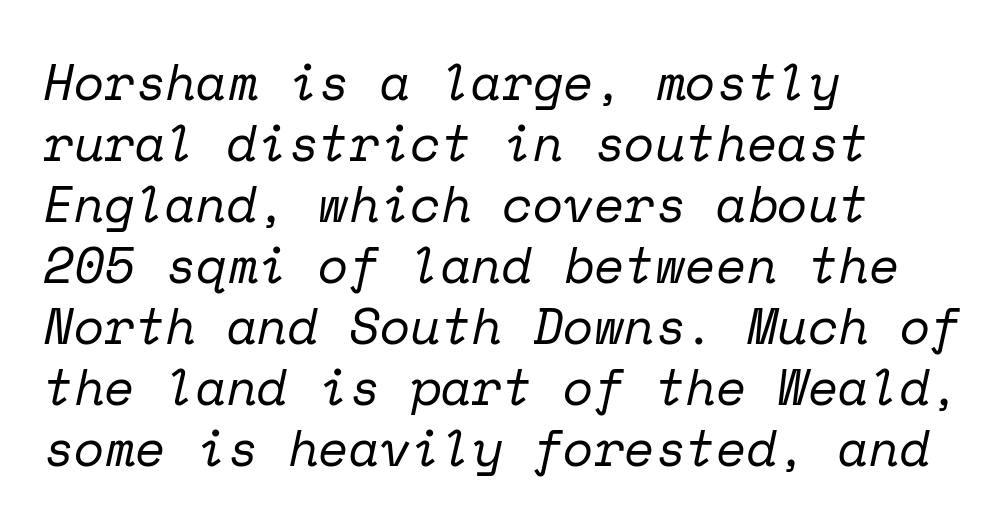
Letters have the restrained weight of plain body copy at most. The rendering anchors every line to the left-hand side. Inter-character spacing is left at the font's built-in metrics. The font family rendered here belongs to the serif group. No word sits above an underline.
